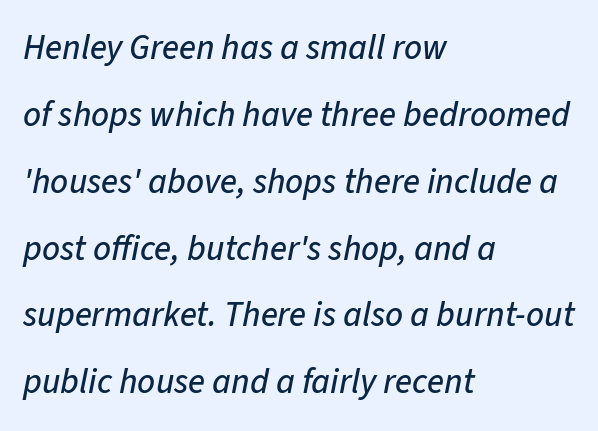
The foot of each line stays bare and open. Each new line begins a long way beneath the previous one. Left-aligned paragraph, ragged on the right. The font's italic variant was chosen for this text. The face used here is proportionally spaced, like ordinary book or web type. Students, note that the glyphs here touch the page at normal intervals.
